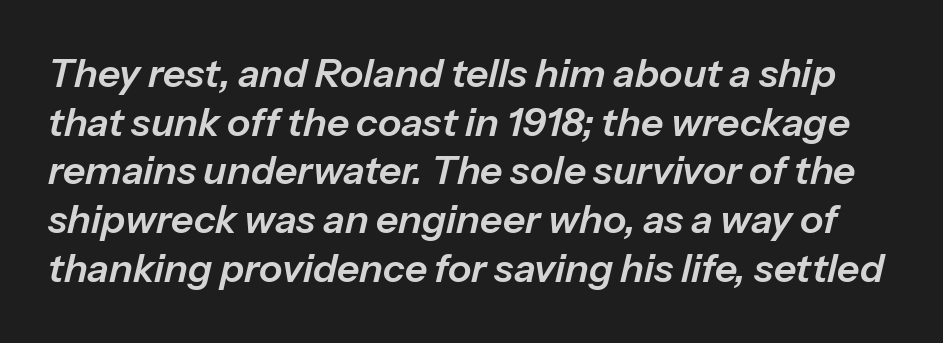
Q: Is the text italic (slanted)? A: Yes, it leans right by about 13 degrees.
Q: Is the text underlined? A: No.
Q: Is the spacing between letters normal or unusually wide? A: Normal.
Q: Is the spacing between lines tight, normal or loose? A: Normal.
Q: Width (condensed, normal, or wide)? A: Normal.
Q: Stroke contrast? A: Low.
Q: x-height? A: Medium.
Q: Monospaced? A: No.
